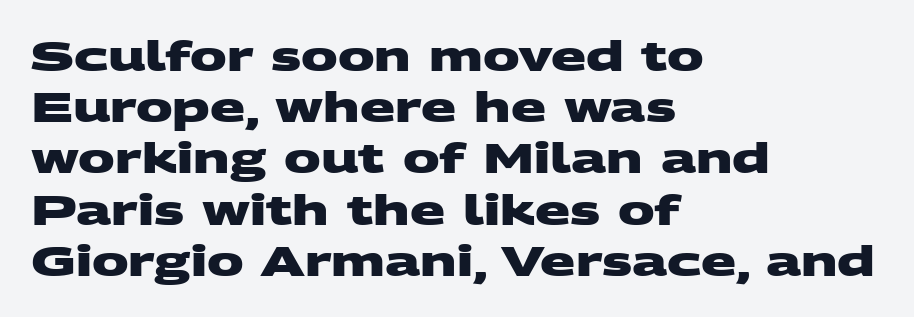
The image shows 41 px heavy, wide sans-serif type; set left-aligned, normal line spacing (1.25x), normal letter spacing, not underlined; medium stroke contrast and a large x-height.
